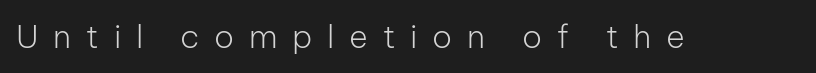
Stroke thickness stays within the range of a standard reading face or lighter. Decoration check: the copy has no underline. Ascenders rise straight up at ninety degrees. Varying glyph widths throughout — classic text-font behaviour.
